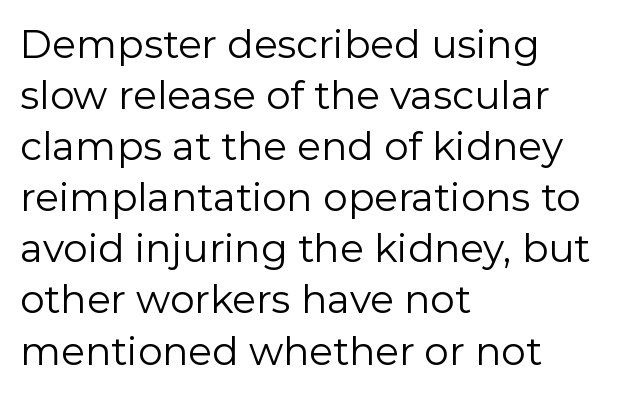
The image shows 39 px regular-weight sans-serif type, upright; set left-aligned, normal line spacing (1.31x), normal letter spacing, not underlined; low stroke contrast and a medium x-height.
